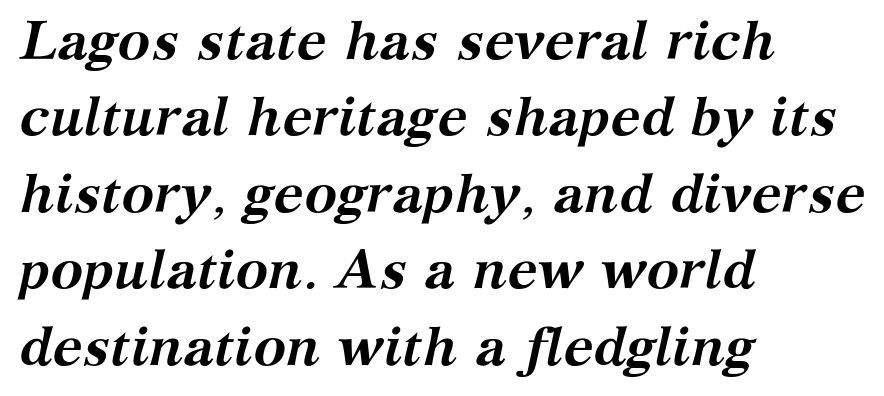
Normally led — the rows are evenly, conventionally spaced. Font category for this specimen: serif. The tracking reads as untouched default to a designer's eye. Short and long lines alike share a common starting point at left. Nobody drew a line under any word here.
